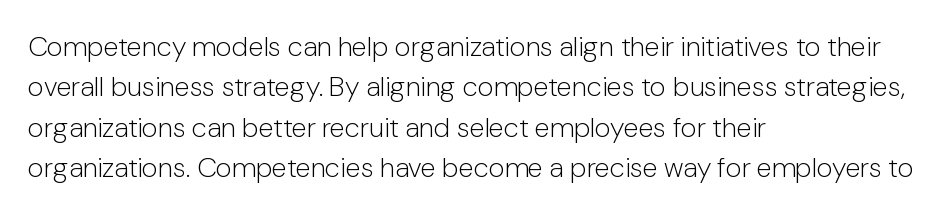
The image shows 28 px light sans-serif type, upright; set left-aligned, normal line spacing (1.44x), normal letter spacing, not underlined; low stroke contrast and a medium x-height.
